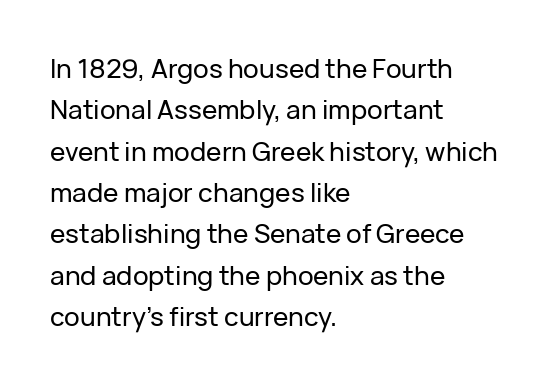
The image shows 26 px text type, upright; set left-aligned, normal line spacing (1.59x), normal letter spacing, not underlined.
